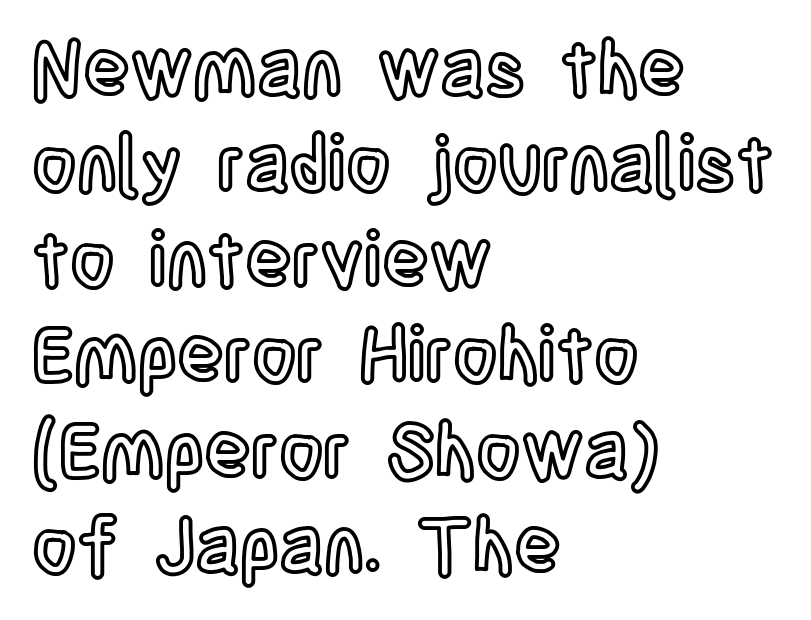
{"italic": "no", "width": "condensed", "x_height": "large", "monospaced": "no", "underline": "no", "align": "left", "line_spacing_ratio": 1.24, "letter_spacing": "normal", "letter_spacing_em": 0.0, "glyph_px": 77}
